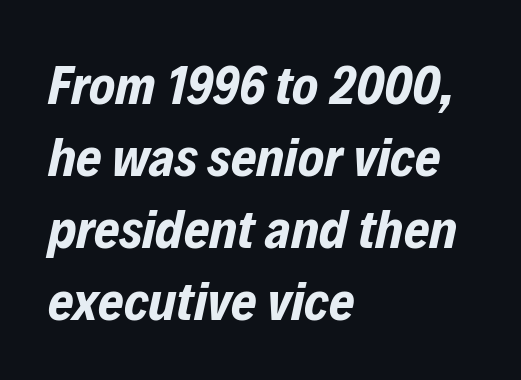
{"italic": "yes", "lean": "right", "slant_degrees": 12, "bold": "yes", "weight": "bold", "width": "condensed", "stroke_contrast": "low", "x_height": "medium", "monospaced": "no", "underline": "no", "align": "left", "line_spacing": "normal", "line_spacing_ratio": 1.31, "letter_spacing": "normal", "letter_spacing_em": 0.0, "glyph_px": 55}
